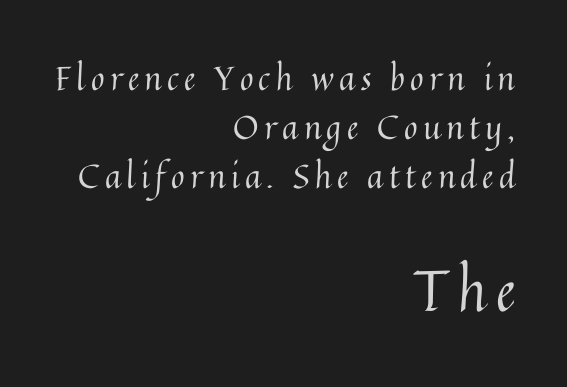
Q: Is the text bold? A: No.
Q: Is the text underlined? A: No.
Q: How is the paragraph aligned? A: Right-aligned.
Q: Is the spacing between lines tight, normal or loose? A: Normal.
Q: Which block of text is set in a larger size, the first (top) or the second (bottom)? A: The second (bottom) one.
Q: Width (condensed, normal, or wide)? A: Normal.
Q: Stroke contrast? A: Medium.
Q: x-height? A: Medium.
Q: Monospaced? A: No.
